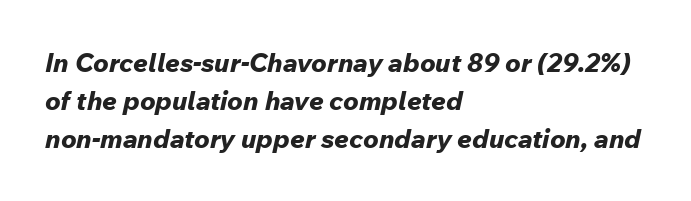
{"italic": "yes", "lean": "right", "slant_degrees": 12, "bold": "yes", "underline": "no", "align": "left", "line_spacing": "normal", "line_spacing_ratio": 1.47, "letter_spacing": "normal", "letter_spacing_em": 0.0, "glyph_px": 26}
